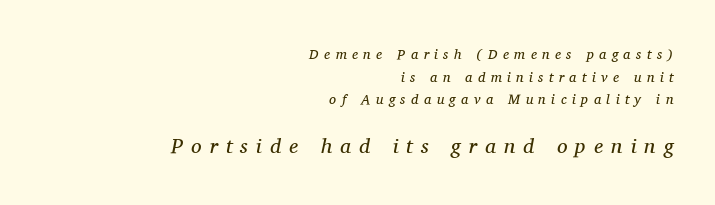
The image shows 21 px text type, italic (leaning right); set right-aligned, normal line spacing (1.62x), unusually wide letter spacing (+0.39 em), not underlined; the second (bottom) block is 1.5x larger.
